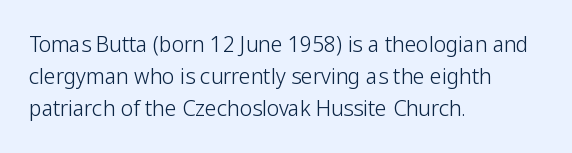
Is the block centered? No — it sits flush against the left margin. Honestly, the row spacing looks completely unremarkable. Check under the words: just untouched page. Ascenders rise straight up at ninety degrees. Nobody touched the tracking dial on this one.
